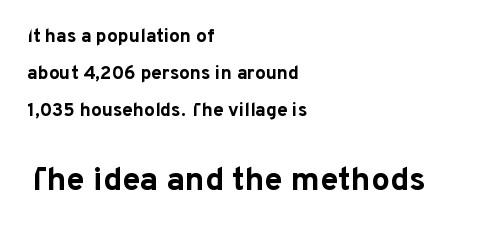
Q: Is the text bold? A: Yes.
Q: Is the text italic (slanted)? A: No, it is upright.
Q: Is the typeface a serif or a sans-serif typeface? A: Sans-serif.
Q: Is the text underlined? A: No.
Q: How is the paragraph aligned? A: Left-aligned.
Q: Is the spacing between letters normal or unusually wide? A: Normal.
Q: Is the spacing between lines tight, normal or loose? A: Loose.
Q: Which block of text is set in a larger size, the first (top) or the second (bottom)? A: The second (bottom) one.
Q: Width (condensed, normal, or wide)? A: Normal.
Q: Stroke contrast? A: Low.
Q: x-height? A: Medium.
Q: Monospaced? A: No.
